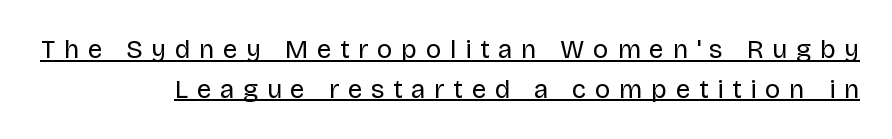
A typographer would call this underscored text. The paragraph has a hard right edge and a soft left edge. The letters stand upright; this is a roman face. Think standard paragraph weight, or any step lighter than that. Quick note: interline space is typical. The line texture is sparse and dotted thanks to wide tracking.
